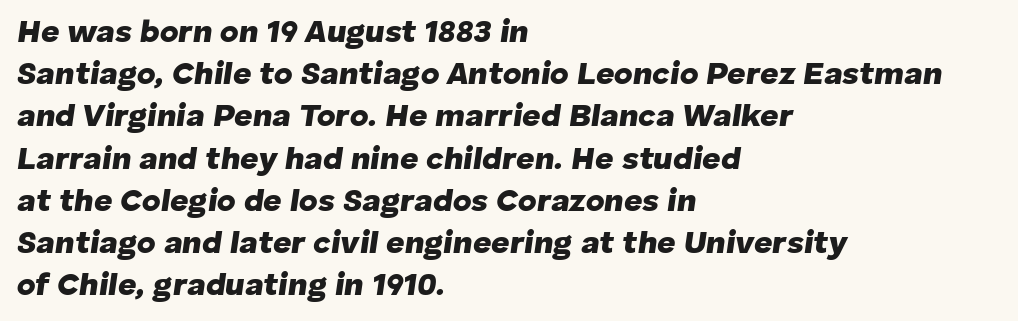
The image shows 32 px heavy type, italic (leaning right); set left-aligned, normal line spacing (1.32x), normal letter spacing, not underlined; low stroke contrast and a medium x-height.
